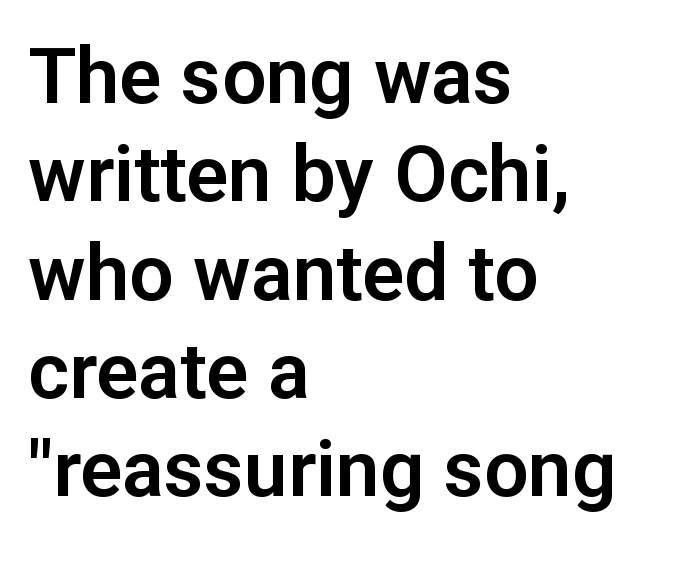
The image shows 78 px sans-serif type, upright; set left-aligned, normal line spacing (1.26x), normal letter spacing, not underlined; low stroke contrast and a medium x-height.
